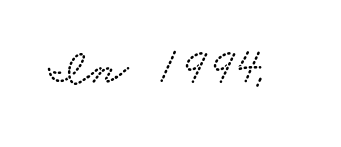
Default kerning and tracking; the words read as compact shapes. This is serif lettering, the kind often seen in printed books. A typesetter would call this proportional, since set widths differ per character. Underline: absent.
